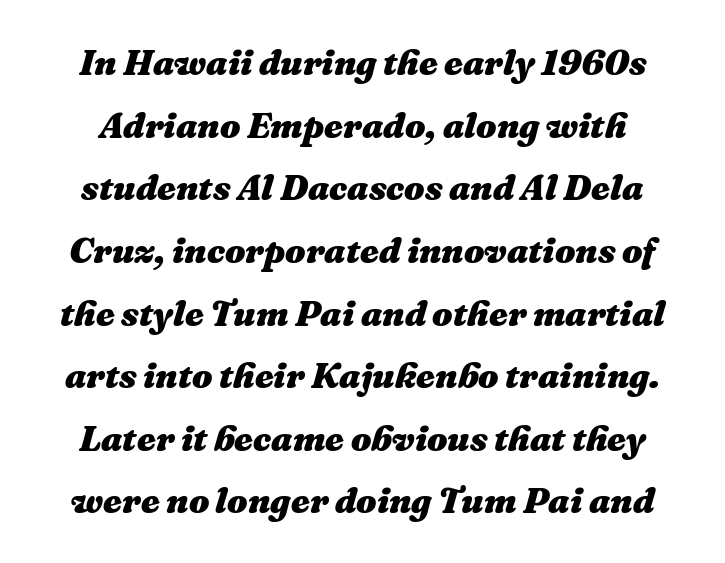
The image shows 36 px heavy type, italic (leaning right); set line spacing 1.74x, normal letter spacing, not underlined; medium stroke contrast and a medium x-height.
